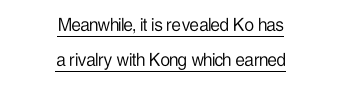
Q: Is the text bold? A: No.
Q: Is the text italic (slanted)? A: No, it is upright.
Q: Is the text underlined? A: Yes.
Q: How is the paragraph aligned? A: Centered.
Q: Is the spacing between letters normal or unusually wide? A: Normal.
Q: Is the spacing between lines tight, normal or loose? A: Normal.
